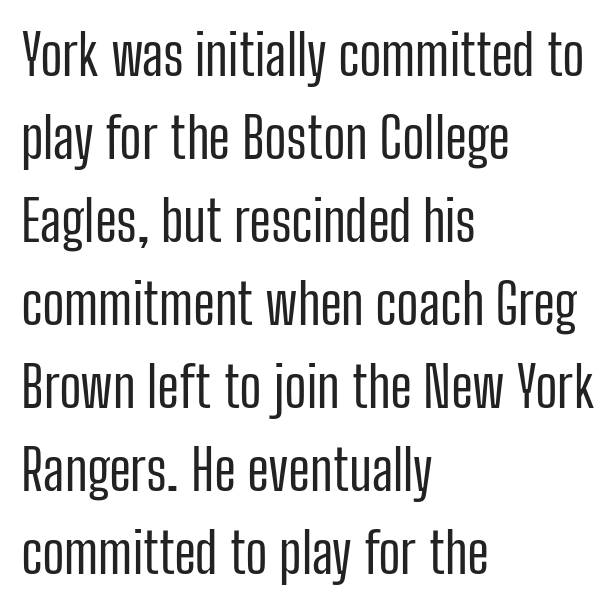
Q: Is the text bold? A: No.
Q: Is the text italic (slanted)? A: No, it is upright.
Q: Is the typeface a serif or a sans-serif typeface? A: Sans-serif.
Q: Is the text underlined? A: No.
Q: How is the paragraph aligned? A: Left-aligned.
Q: Is the spacing between letters normal or unusually wide? A: Normal.
Q: Is the spacing between lines tight, normal or loose? A: Normal.
Q: Width (condensed, normal, or wide)? A: Condensed.
Q: Stroke contrast? A: Low.
Q: x-height? A: Medium.
Q: Monospaced? A: No.
